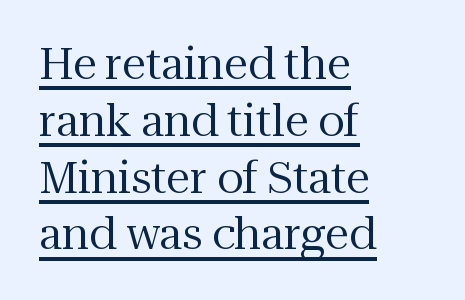
A serif font was chosen for this passage. Honestly, the row spacing looks completely unremarkable. You can tell it's not italic because the verticals are truly vertical. The lines in this sample share a left origin and differ only in where they stop. Here the designer chose a conventional face with non-uniform glyph widths. What stands out about the letter spacing? Nothing — it is the standard amount.
